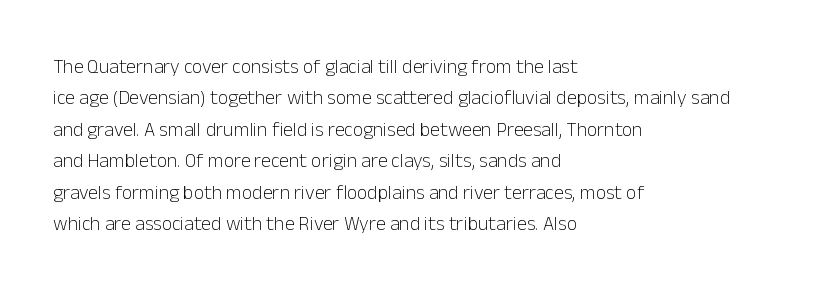
Line spacing here is normal. A typesetter would mark this as roman, not italic. The specimen omits any rule beneath the text block's lines. The rag falls on the right side of this text block. The characters are drawn with everyday or finer stroke widths.
